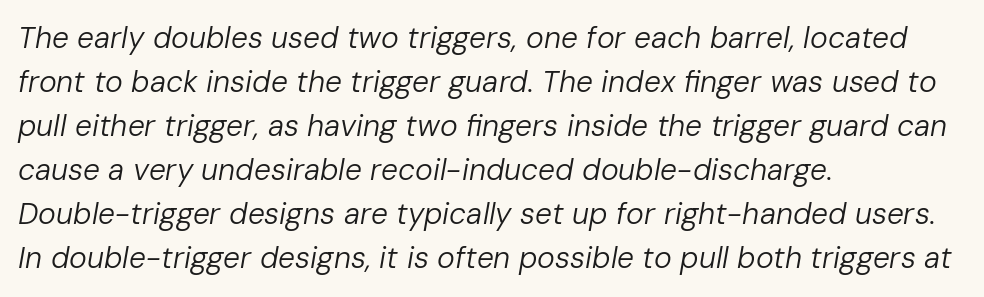
{"italic": "yes", "lean": "right", "slant_degrees": 10, "bold": "no", "weight": "regular", "width": "normal", "stroke_contrast": "low", "x_height": "medium", "monospaced": "no", "underline": "no", "align": "left", "line_spacing": "normal", "line_spacing_ratio": 1.47, "letter_spacing": "normal", "letter_spacing_em": 0.0, "glyph_px": 30}
